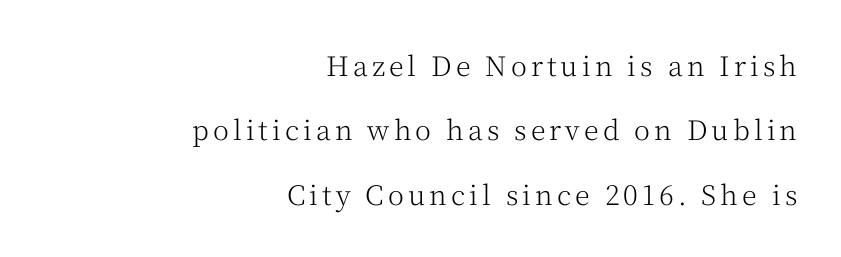
The image shows 27 px text type, upright; set right-aligned, loose line spacing (2.38x), not underlined.
